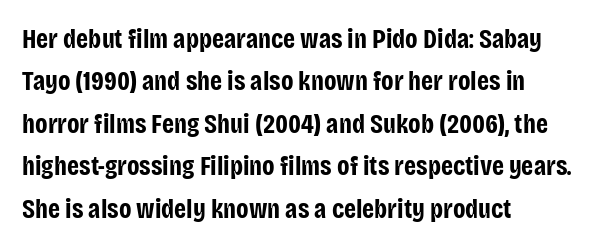
The image shows 27 px bold type, upright; set left-aligned, normal line spacing (1.57x), normal letter spacing, not underlined.
